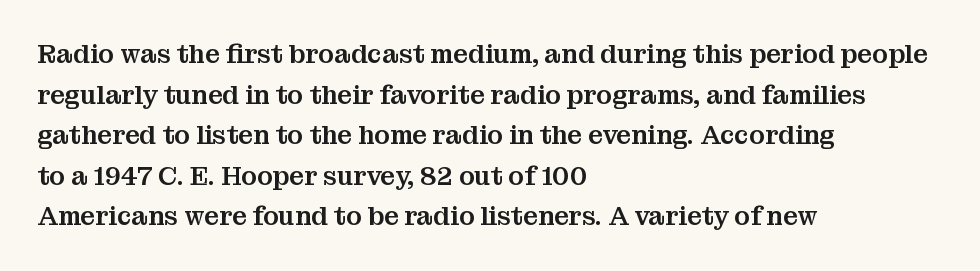
Q: Is the text italic (slanted)? A: No, it is upright.
Q: Is the text underlined? A: No.
Q: How is the paragraph aligned? A: Left-aligned.
Q: Is the spacing between letters normal or unusually wide? A: Normal.
Q: Is the spacing between lines tight, normal or loose? A: Normal.
